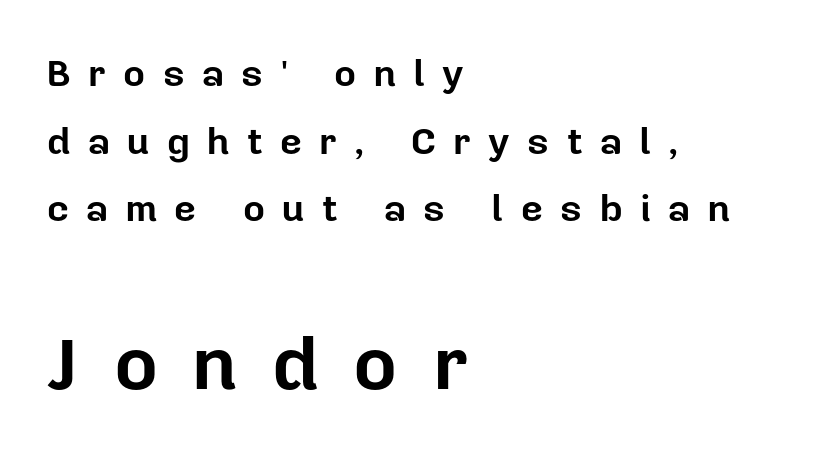
The image shows 76 px bold sans-serif type, upright; set left-aligned, line spacing 1.78x, unusually wide letter spacing (+0.46 em), not underlined; the second (bottom) block is 2.0x larger; low stroke contrast and a medium x-height.
